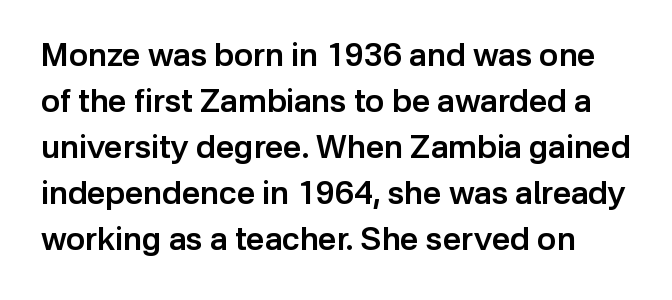
Q: Is the text bold? A: Semi-bold.
Q: Is the text italic (slanted)? A: No, it is upright.
Q: Is the typeface a serif or a sans-serif typeface? A: Sans-serif.
Q: Is the text underlined? A: No.
Q: Is the spacing between letters normal or unusually wide? A: Normal.
Q: Is the spacing between lines tight, normal or loose? A: Normal.
Q: Width (condensed, normal, or wide)? A: Normal.
Q: Stroke contrast? A: Low.
Q: x-height? A: Medium.
Q: Monospaced? A: No.
